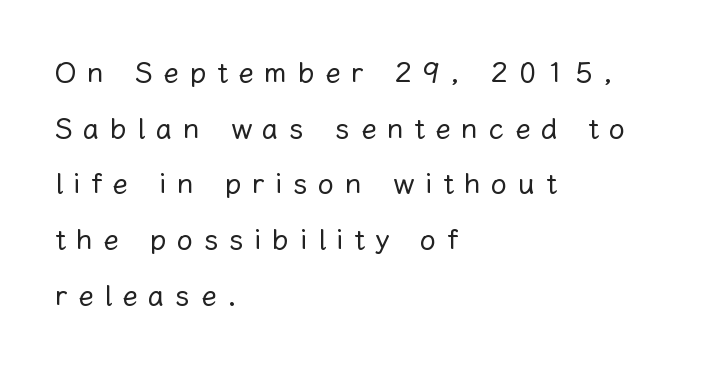
The font's upright variant was chosen for this text. Left-aligned paragraph, ragged on the right. Think standard paragraph weight, or any step lighter than that. Here the glyphs are tracked loosely, breaking word shapes into spaced letters. Do the characters align in a grid? No, the font is proportional. This block would shrink considerably if given ordinary leading; it's expanded now.
